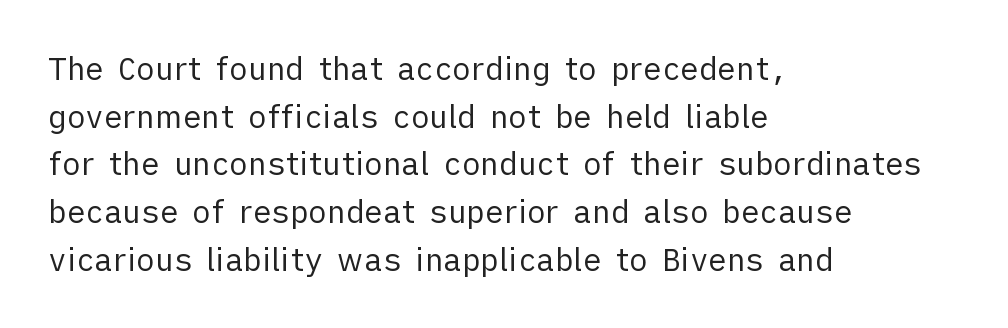
Q: Is the text bold? A: No.
Q: Is the text italic (slanted)? A: No, it is upright.
Q: Is the typeface a serif or a sans-serif typeface? A: Sans-serif.
Q: Is the text underlined? A: No.
Q: How is the paragraph aligned? A: Left-aligned.
Q: Is the spacing between letters normal or unusually wide? A: Normal.
Q: Is the spacing between lines tight, normal or loose? A: Normal.
Q: Width (condensed, normal, or wide)? A: Normal.
Q: Stroke contrast? A: Low.
Q: x-height? A: Medium.
Q: Monospaced? A: No.
